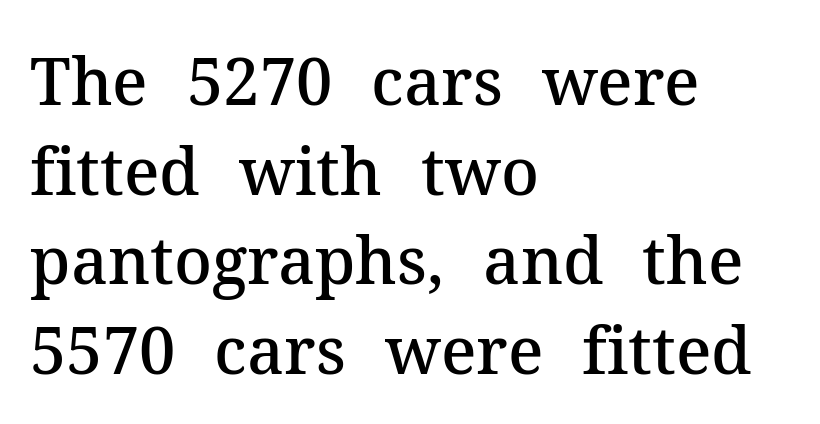
One-word summary of the alignment: left. Does the leading feel generous? No, just average. I'd call this a serif setting — the letters wear small feet. You could not count columns in this text — the font is proportionally spaced. Ascenders rise straight up at ninety degrees. These lines keep a tight, regular rhythm from letter to letter.
